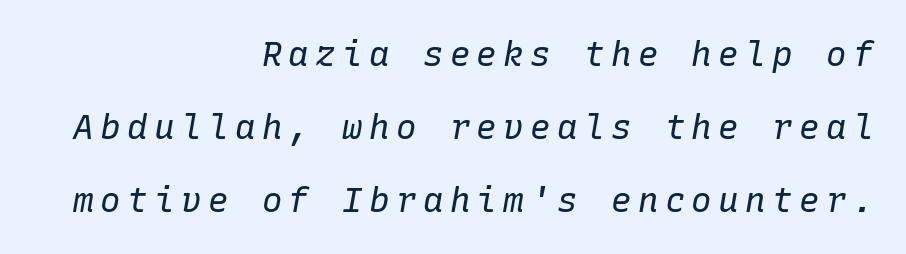
Q: Is the text bold? A: No.
Q: Is the text italic (slanted)? A: Yes, it leans right by about 10 degrees.
Q: Is the text underlined? A: No.
Q: How is the paragraph aligned? A: Right-aligned.
Q: Is the spacing between lines tight, normal or loose? A: Loose.
Q: Width (condensed, normal, or wide)? A: Normal.
Q: Stroke contrast? A: Low.
Q: x-height? A: Medium.
Q: Monospaced? A: Yes.
